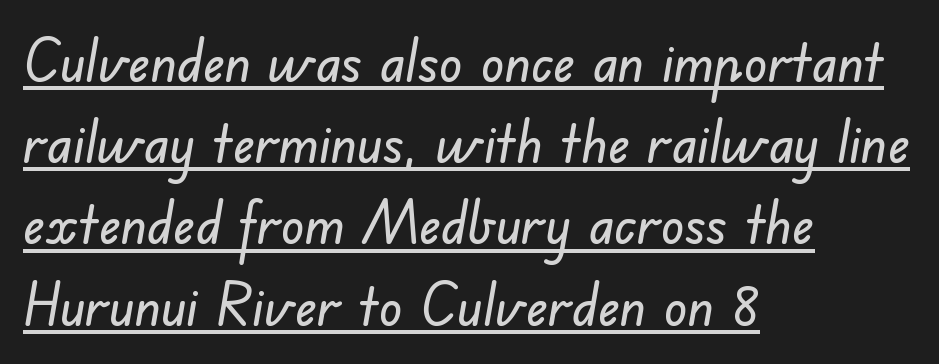
{"serif": "no", "width": "normal", "stroke_contrast": "low", "x_height": "small", "monospaced": "no", "underline": "yes", "align": "left", "line_spacing": "normal", "line_spacing_ratio": 1.4, "letter_spacing": "normal", "letter_spacing_em": 0.0, "glyph_px": 58}
